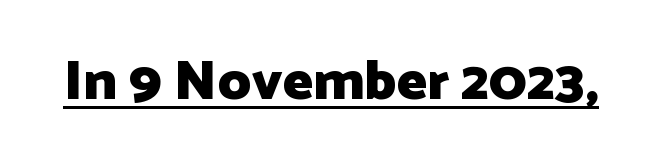
The image shows 56 px heavy sans-serif type, upright; set normal letter spacing, underlined; low stroke contrast and a medium x-height.
